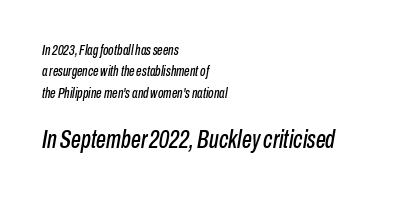
Q: Is the text italic (slanted)? A: Yes, it leans right by about 10 degrees.
Q: Is the text underlined? A: No.
Q: How is the paragraph aligned? A: Left-aligned.
Q: Is the spacing between letters normal or unusually wide? A: Normal.
Q: Is the spacing between lines tight, normal or loose? A: Normal.
Q: Which block of text is set in a larger size, the first (top) or the second (bottom)? A: The second (bottom) one.
